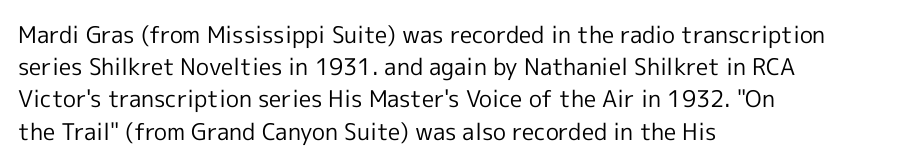
Q: Is the text bold? A: No.
Q: Is the text italic (slanted)? A: No, it is upright.
Q: Is the text underlined? A: No.
Q: How is the paragraph aligned? A: Left-aligned.
Q: Is the spacing between letters normal or unusually wide? A: Normal.
Q: Is the spacing between lines tight, normal or loose? A: Normal.
